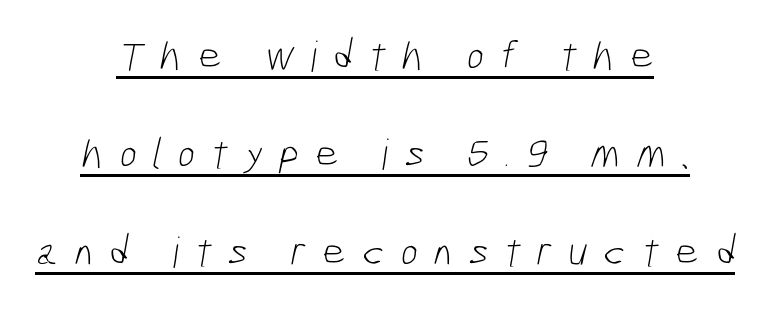
Q: Is the text bold? A: No.
Q: Is the typeface a serif or a sans-serif typeface? A: Sans-serif.
Q: Is the text underlined? A: Yes.
Q: How is the paragraph aligned? A: Centered.
Q: Is the spacing between letters normal or unusually wide? A: Unusually wide.
Q: Is the spacing between lines tight, normal or loose? A: Loose.
Q: Width (condensed, normal, or wide)? A: Condensed.
Q: Stroke contrast? A: Low.
Q: x-height? A: Medium.
Q: Monospaced? A: No.
